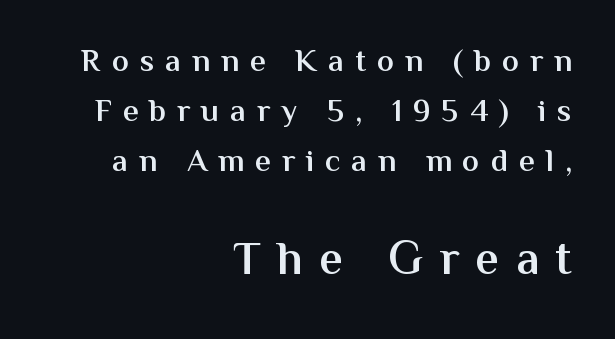
{"serif": "no", "italic": "no", "bold": "semi", "weight": "semibold", "width": "normal", "stroke_contrast": "medium", "x_height": "medium", "monospaced": "no", "underline": "no", "align": "right", "line_spacing": "normal", "line_spacing_ratio": 1.57, "letter_spacing": "wide", "letter_spacing_em": 0.34, "larger_block": "second", "size_ratio": 1.5, "glyph_px": 48}
